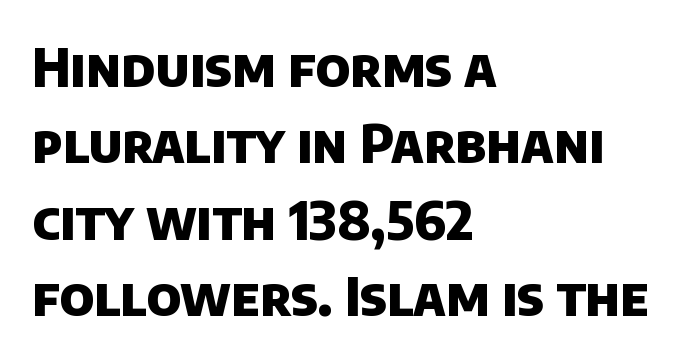
Q: Is the text bold? A: Yes.
Q: Is the typeface a serif or a sans-serif typeface? A: Sans-serif.
Q: Is the text underlined? A: No.
Q: How is the paragraph aligned? A: Left-aligned.
Q: Is the spacing between letters normal or unusually wide? A: Normal.
Q: Is the spacing between lines tight, normal or loose? A: Normal.
Q: Width (condensed, normal, or wide)? A: Normal.
Q: Stroke contrast? A: Low.
Q: x-height? A: Large.
Q: Monospaced? A: No.
